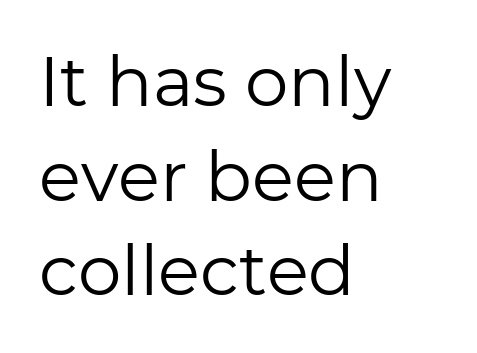
Teacher's note: observe the even left margin — that is flush-left alignment. Think standard paragraph weight, or any step lighter than that. The tracking reads as untouched default to a designer's eye. Classification — sans serif.
